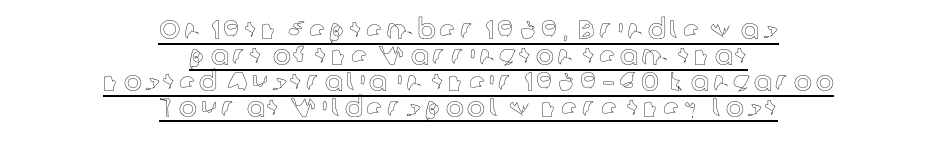
Q: Is the text italic (slanted)? A: No, it is upright.
Q: Is the text underlined? A: Yes.
Q: How is the paragraph aligned? A: Centered.
Q: Is the spacing between lines tight, normal or loose? A: Tight.
